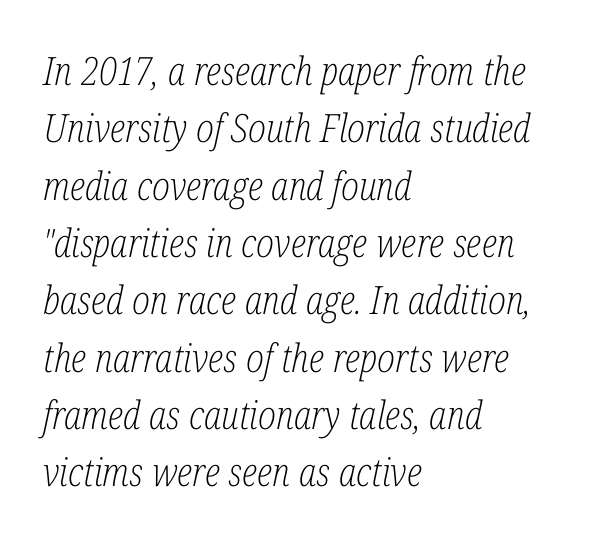
The image shows 39 px light, condensed serif type, italic (leaning right); set left-aligned, normal line spacing (1.47x), normal letter spacing, not underlined; low stroke contrast and a medium x-height.
